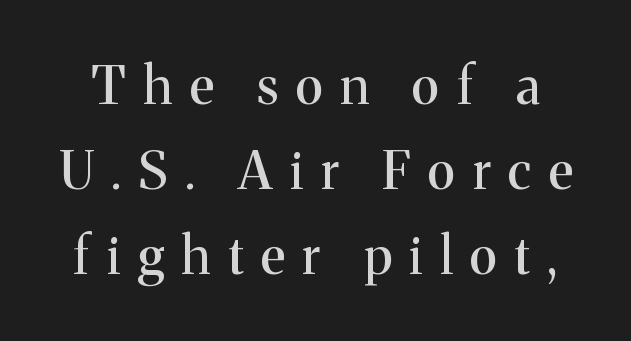
Q: Is the text italic (slanted)? A: No, it is upright.
Q: Is the typeface a serif or a sans-serif typeface? A: Serif.
Q: Is the text underlined? A: No.
Q: Is the spacing between letters normal or unusually wide? A: Unusually wide.
Q: Is the spacing between lines tight, normal or loose? A: Normal.
Q: Width (condensed, normal, or wide)? A: Normal.
Q: Stroke contrast? A: Medium.
Q: x-height? A: Medium.
Q: Monospaced? A: No.
